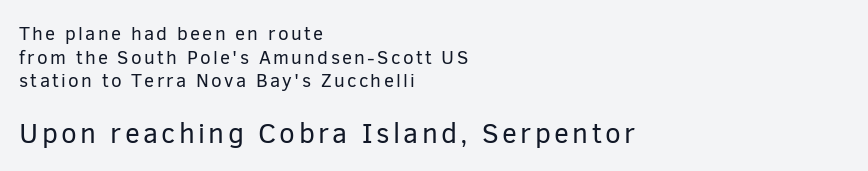
Character size in the trailing block exceeds that of the leading block. This sample has the flowing, uneven cadence of proportional lettering. Designer's note — italics off, roman on. Stroke mass is kept to a normal reading level or below. Descenders hang freely into open space. The font family rendered here belongs to the sans-serif group.
